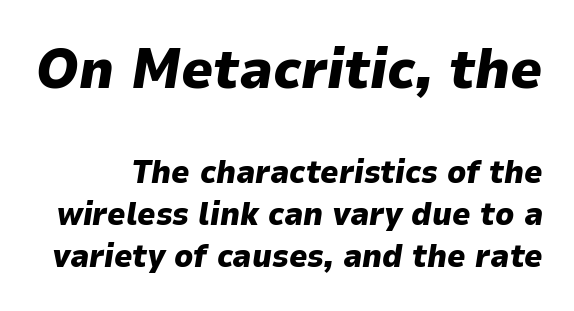
The image shows 56 px heavy type, italic (leaning right); set normal line spacing (1.32x), normal letter spacing, not underlined; the first (top) block is 1.75x larger; low stroke contrast and a medium x-height.
